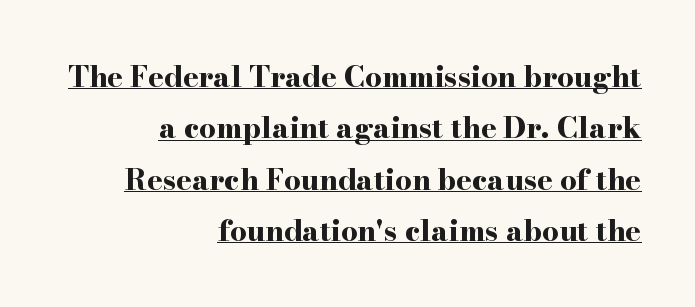
{"serif": "yes", "italic": "no", "bold": "yes", "weight": "bold", "width": "wide", "stroke_contrast": "high", "x_height": "small", "monospaced": "no", "underline": "yes", "align": "right", "line_spacing_ratio": 1.77, "letter_spacing": "normal", "letter_spacing_em": 0.0, "glyph_px": 29}
